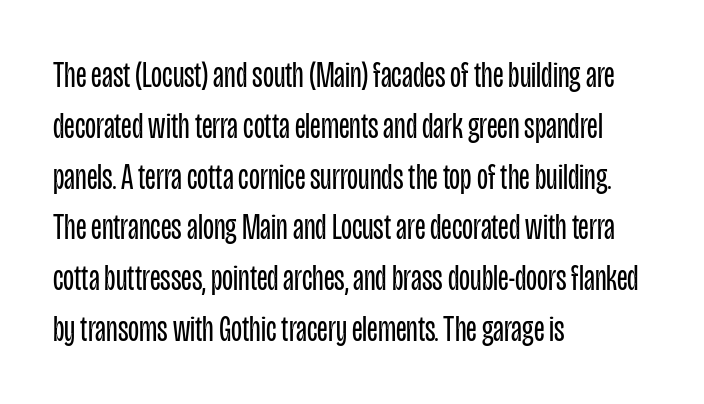
Unlike italic type, these characters show no tilt at all. Type without underlining. The glyphs in this specimen are sans serif. Summary of vertical rhythm: regular, with standard interline spacing.
